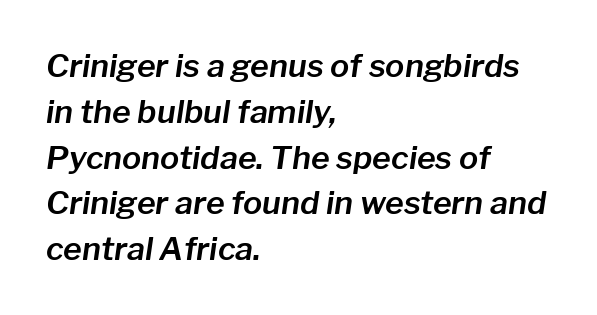
Q: Is the text italic (slanted)? A: Yes, it leans right by about 8 degrees.
Q: Is the text underlined? A: No.
Q: How is the paragraph aligned? A: Left-aligned.
Q: Is the spacing between letters normal or unusually wide? A: Normal.
Q: Is the spacing between lines tight, normal or loose? A: Normal.
Q: Width (condensed, normal, or wide)? A: Normal.
Q: Stroke contrast? A: Low.
Q: x-height? A: Medium.
Q: Monospaced? A: No.
